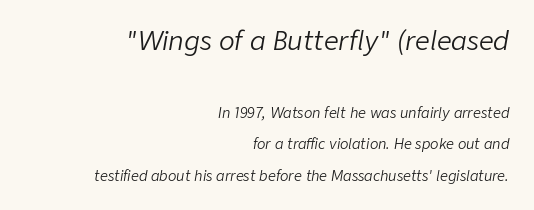
Q: Is the text bold? A: No.
Q: Is the text italic (slanted)? A: Yes, it leans right by about 9 degrees.
Q: Is the text underlined? A: No.
Q: How is the paragraph aligned? A: Right-aligned.
Q: Is the spacing between letters normal or unusually wide? A: Normal.
Q: Is the spacing between lines tight, normal or loose? A: Loose.
Q: Which block of text is set in a larger size, the first (top) or the second (bottom)? A: The first (top) one.
